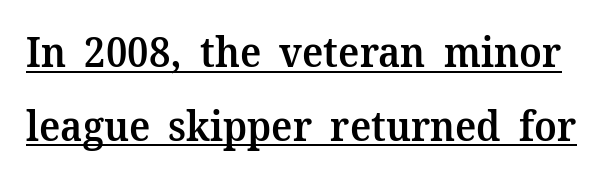
Varying glyph widths throughout — classic text-font behaviour. The letters carry serifs — small finishing strokes at the ends of their stems. Does a line run under the words? Yes, clearly. The letters are semibold — heavier than regular but short of a full bold.
